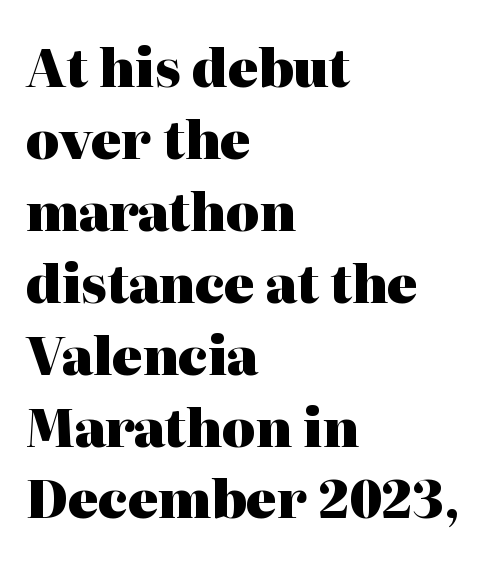
Q: Is the text bold? A: Yes.
Q: Is the text italic (slanted)? A: No, it is upright.
Q: Is the typeface a serif or a sans-serif typeface? A: Serif.
Q: Is the text underlined? A: No.
Q: How is the paragraph aligned? A: Left-aligned.
Q: Is the spacing between letters normal or unusually wide? A: Normal.
Q: Is the spacing between lines tight, normal or loose? A: Normal.
Q: Width (condensed, normal, or wide)? A: Normal.
Q: Stroke contrast? A: High.
Q: x-height? A: Medium.
Q: Monospaced? A: No.
